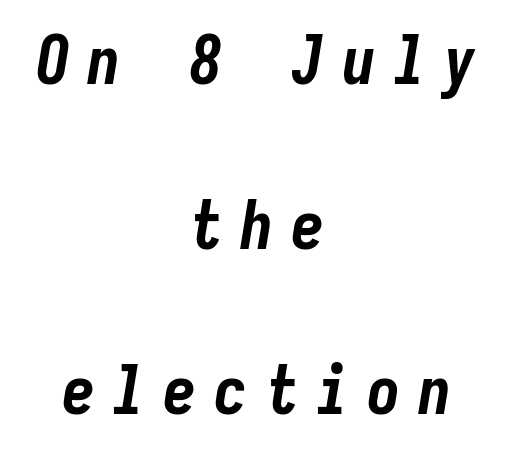
Underline: absent. Regarding leading, the lines here are spaced well apart. The face used here is monospaced, like something from a code editor. The lettering tilts uniformly, giving the passage an italic look. Each glyph is drawn with heavy, bold strokes. Alignment: centered.
